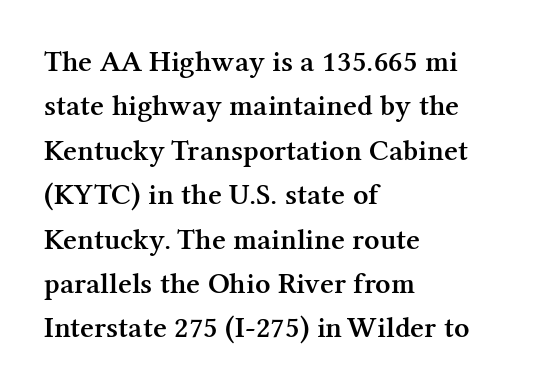
Q: Is the text bold? A: Semi-bold.
Q: Is the text italic (slanted)? A: No, it is upright.
Q: Is the typeface a serif or a sans-serif typeface? A: Serif.
Q: Is the text underlined? A: No.
Q: How is the paragraph aligned? A: Left-aligned.
Q: Is the spacing between letters normal or unusually wide? A: Normal.
Q: Is the spacing between lines tight, normal or loose? A: Normal.
Q: Width (condensed, normal, or wide)? A: Normal.
Q: Stroke contrast? A: Medium.
Q: x-height? A: Medium.
Q: Monospaced? A: No.
